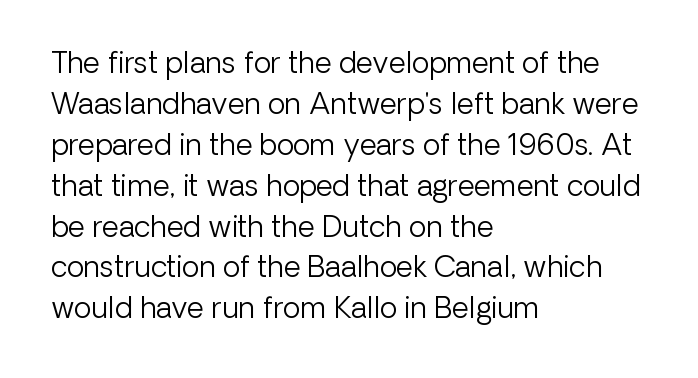
Q: Is the text bold? A: No.
Q: Is the text italic (slanted)? A: No, it is upright.
Q: Is the typeface a serif or a sans-serif typeface? A: Sans-serif.
Q: Is the text underlined? A: No.
Q: How is the paragraph aligned? A: Left-aligned.
Q: Is the spacing between letters normal or unusually wide? A: Normal.
Q: Is the spacing between lines tight, normal or loose? A: Normal.
Q: Width (condensed, normal, or wide)? A: Normal.
Q: Stroke contrast? A: Low.
Q: x-height? A: Medium.
Q: Monospaced? A: No.
